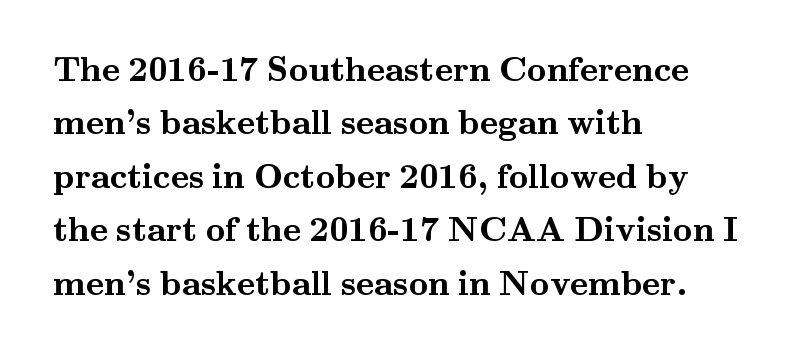
Q: Is the text bold? A: Yes.
Q: Is the text italic (slanted)? A: No, it is upright.
Q: Is the typeface a serif or a sans-serif typeface? A: Serif.
Q: Is the text underlined? A: No.
Q: How is the paragraph aligned? A: Left-aligned.
Q: Is the spacing between letters normal or unusually wide? A: Normal.
Q: Is the spacing between lines tight, normal or loose? A: Normal.
Q: Width (condensed, normal, or wide)? A: Wide.
Q: Stroke contrast? A: Medium.
Q: x-height? A: Small.
Q: Monospaced? A: No.
